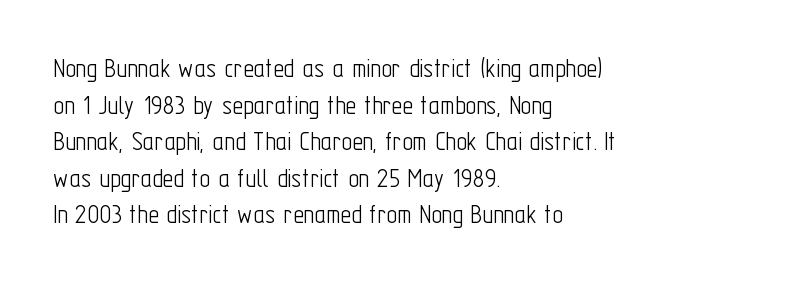
Character widths vary here, with narrow letters taking less room than wide ones. Nobody drew a line under any word here. Stems here are at most as thick as an everyday book face. No extra tracking has been applied to these lines.
